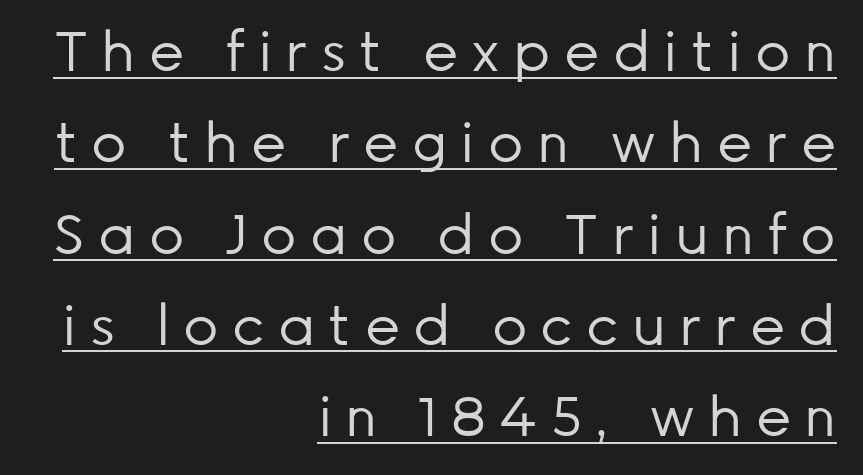
The image shows 55 px regular-weight sans-serif type, upright; set right-aligned, normal line spacing (1.66x), unusually wide letter spacing (+0.24 em), underlined; low stroke contrast and a medium x-height.
